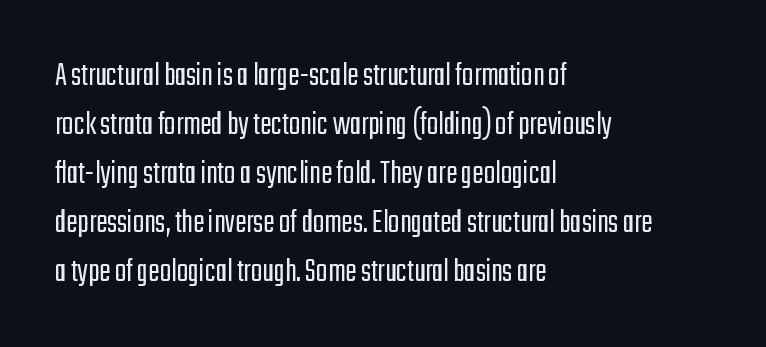
Q: Is the text bold? A: No.
Q: Is the text italic (slanted)? A: No, it is upright.
Q: Is the typeface a serif or a sans-serif typeface? A: Sans-serif.
Q: Is the text underlined? A: No.
Q: How is the paragraph aligned? A: Left-aligned.
Q: Is the spacing between letters normal or unusually wide? A: Normal.
Q: Is the spacing between lines tight, normal or loose? A: Normal.
Q: Width (condensed, normal, or wide)? A: Condensed.
Q: Stroke contrast? A: Low.
Q: x-height? A: Medium.
Q: Monospaced? A: No.
